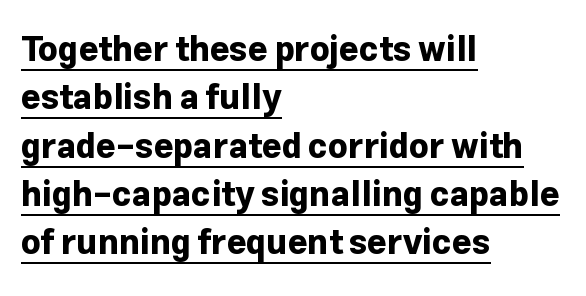
I'd call this a sans setting — the letters go barefoot. The font is running at its bold setting. Character widths vary here, with narrow letters taking less room than wide ones. Tracking here is standard; glyphs follow each other at the usual distance.
